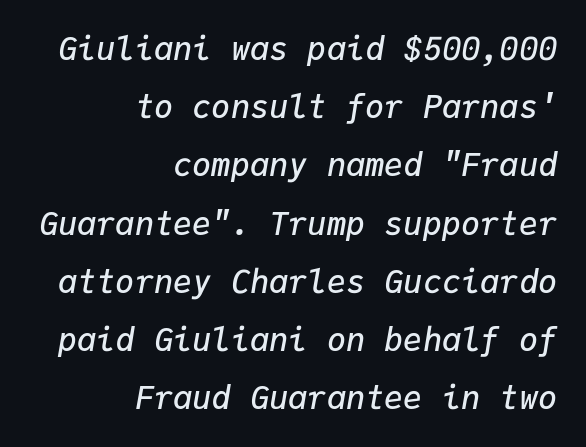
{"italic": "yes", "lean": "right", "slant_degrees": 9, "bold": "semi", "weight": "semibold", "width": "normal", "stroke_contrast": "low", "x_height": "medium", "monospaced": "yes", "underline": "no", "align": "right", "line_spacing_ratio": 1.82, "letter_spacing": "normal", "letter_spacing_em": 0.0, "glyph_px": 32}
